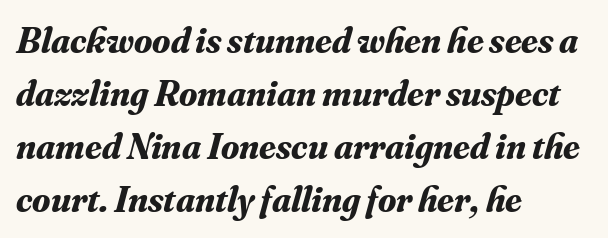
Q: Is the text bold? A: Yes.
Q: Is the text italic (slanted)? A: Yes, it leans right by about 16 degrees.
Q: Is the typeface a serif or a sans-serif typeface? A: Serif.
Q: Is the text underlined? A: No.
Q: How is the paragraph aligned? A: Left-aligned.
Q: Is the spacing between letters normal or unusually wide? A: Normal.
Q: Is the spacing between lines tight, normal or loose? A: Normal.
Q: Width (condensed, normal, or wide)? A: Normal.
Q: Stroke contrast? A: Medium.
Q: x-height? A: Small.
Q: Monospaced? A: No.
